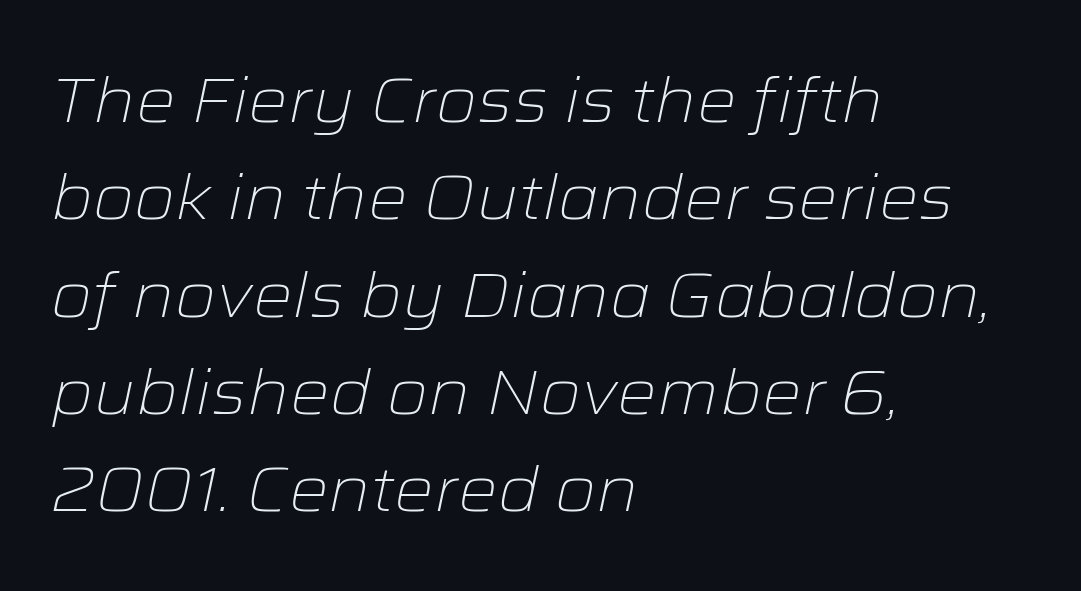
{"italic": "yes", "lean": "right", "slant_degrees": 12, "bold": "no", "weight": "light", "width": "wide", "stroke_contrast": "low", "x_height": "medium", "monospaced": "no", "underline": "no", "align": "left", "line_spacing": "normal", "line_spacing_ratio": 1.57, "letter_spacing": "normal", "letter_spacing_em": 0.0, "glyph_px": 62}
